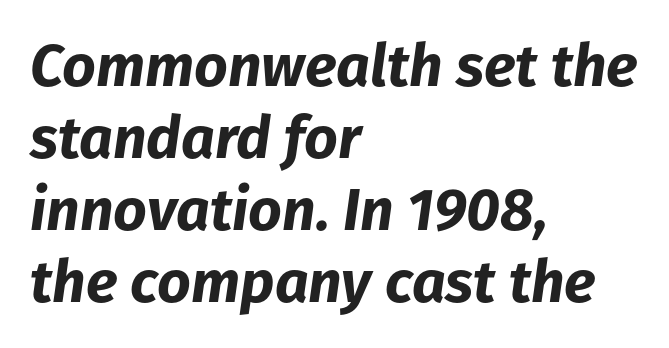
Q: Is the text bold? A: Yes.
Q: Is the text italic (slanted)? A: Yes, it leans right by about 8 degrees.
Q: Is the text underlined? A: No.
Q: How is the paragraph aligned? A: Left-aligned.
Q: Is the spacing between letters normal or unusually wide? A: Normal.
Q: Width (condensed, normal, or wide)? A: Normal.
Q: Stroke contrast? A: Low.
Q: x-height? A: Medium.
Q: Monospaced? A: No.
